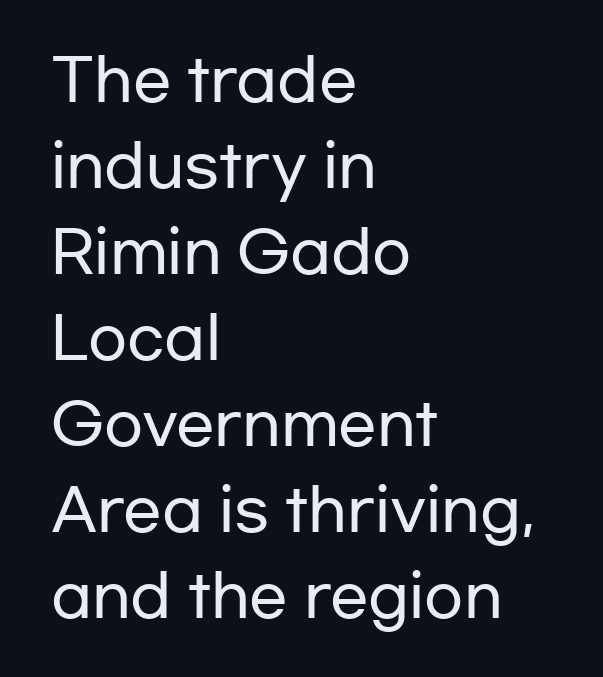
{"serif": "no", "italic": "no", "width": "wide", "stroke_contrast": "low", "x_height": "medium", "monospaced": "no", "underline": "no", "align": "left", "line_spacing": "normal", "line_spacing_ratio": 1.51, "letter_spacing": "normal", "letter_spacing_em": 0.0, "glyph_px": 57}
